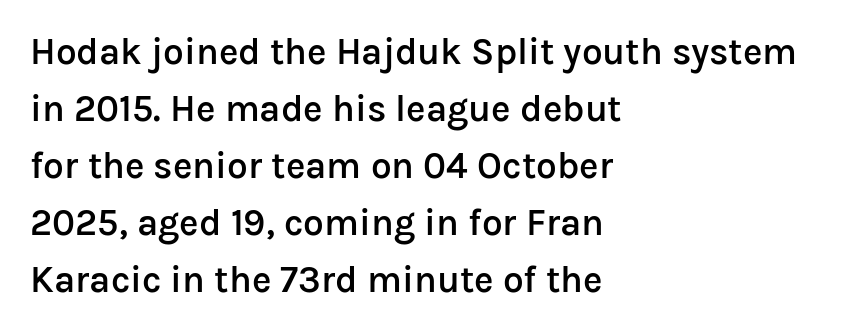
Is there any slant? The stems are plumb. If you drew a ruler down the left edge, every line would touch it. I'd call this a sans setting — the letters go barefoot. The glyphs are unaccompanied by any horizontal stroke below them. Notice how descenders clear the ascenders below comfortably — that's standard leading. The font is running at a semibold setting, under full bold.
